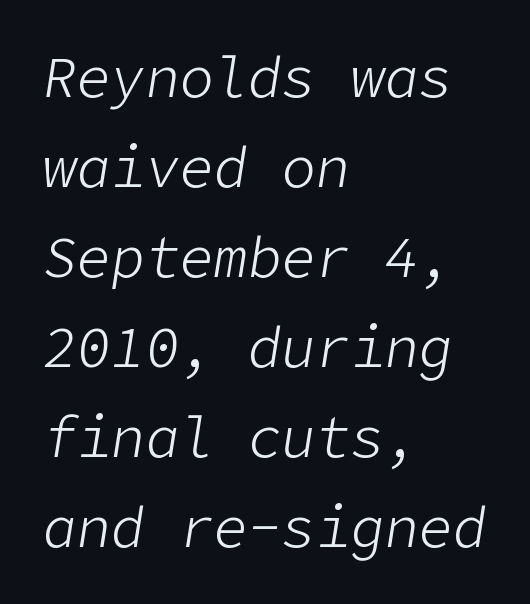
{"italic": "yes", "lean": "right", "slant_degrees": 9, "bold": "no", "weight": "light", "width": "normal", "stroke_contrast": "low", "x_height": "medium", "underline": "no", "align": "left", "line_spacing": "normal", "line_spacing_ratio": 1.58, "letter_spacing": "normal", "letter_spacing_em": 0.0, "glyph_px": 57}
